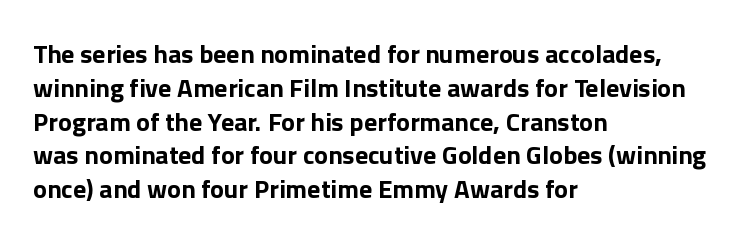
Notice how the stems are strictly vertical — no italics here. The passage shown is emphatically bold. Students, observe: this is what conventionally led text looks like. You could call the tracking neutral — neither tight nor loose. The ragged edge is on the right, which tells us the setting is flush left. Descenders are the only things crossing below the line.
